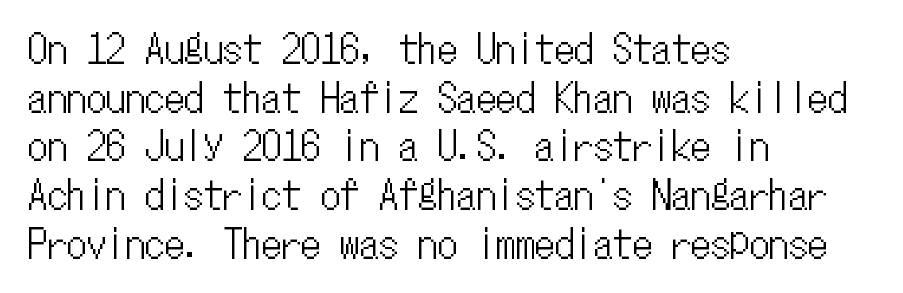
Q: Is the text italic (slanted)? A: No, it is upright.
Q: Is the text underlined? A: No.
Q: How is the paragraph aligned? A: Left-aligned.
Q: Is the spacing between letters normal or unusually wide? A: Normal.
Q: Is the spacing between lines tight, normal or loose? A: Normal.
Q: Width (condensed, normal, or wide)? A: Condensed.
Q: Stroke contrast? A: Low.
Q: x-height? A: Medium.
Q: Monospaced? A: Yes.
